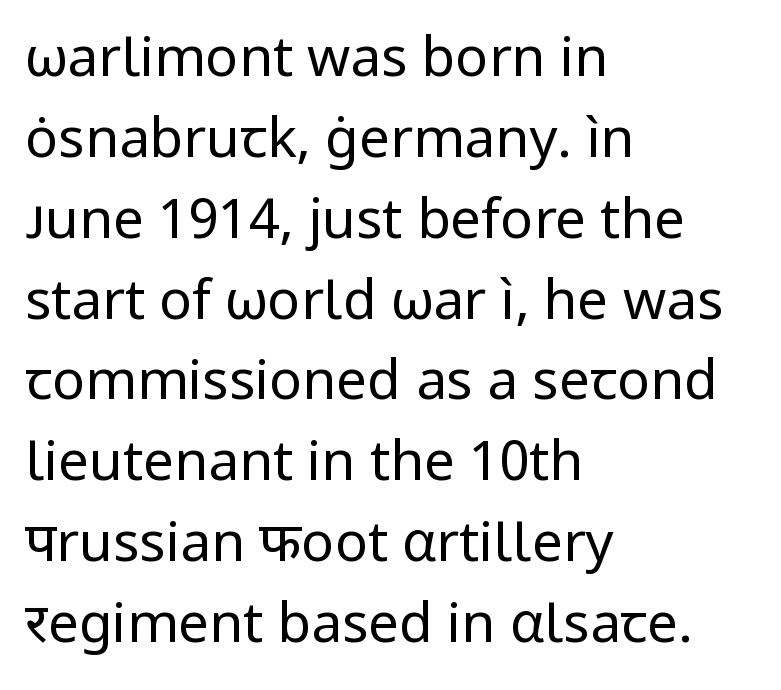
{"serif": "no", "italic": "no", "bold": "no", "weight": "regular", "width": "normal", "stroke_contrast": "low", "x_height": "medium", "monospaced": "no", "underline": "no", "align": "left", "line_spacing": "normal", "line_spacing_ratio": 1.47, "letter_spacing": "normal", "letter_spacing_em": 0.0, "glyph_px": 55}
